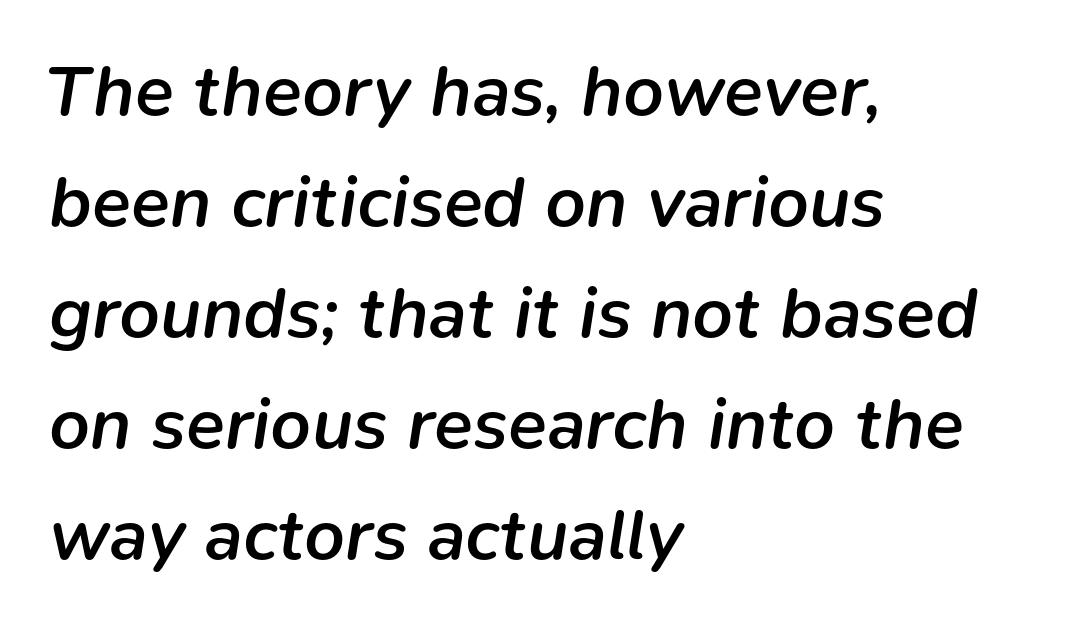
Its strokes are somewhat broadened, the hallmark of semibold type. Glyph-to-glyph distance matches everyday printed text. A bare baseline throughout the passage. Typeset ragged right — the left edge is the straight one. Line spacing here is normal.
